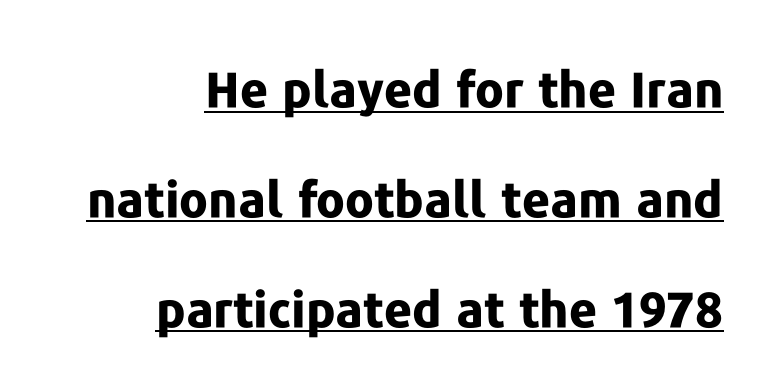
The image shows 49 px bold sans-serif type, upright; set right-aligned, loose line spacing (2.24x), normal letter spacing, underlined; low stroke contrast and a medium x-height.
